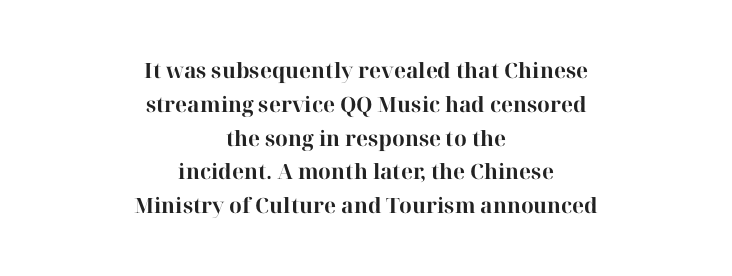
Chunky letters — that's bold for sure. Teacher's note: observe the equal gaps on both sides — that is centered alignment. Every character sits straight up, as roman type does. The lines sit at an ordinary, default distance from one another. Words float on clear page, feet unadorned. Compared with typical body copy, the letter spacing here is the same.
